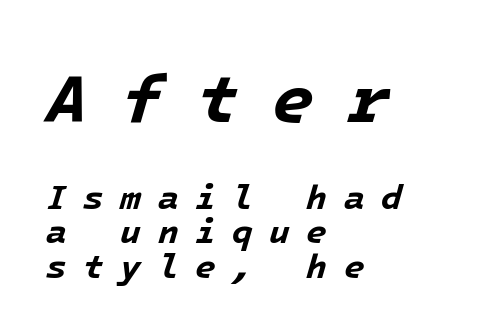
Q: Is the text bold? A: Yes.
Q: Is the text italic (slanted)? A: Yes, it leans right by about 16 degrees.
Q: Is the text underlined? A: No.
Q: How is the paragraph aligned? A: Left-aligned.
Q: Is the spacing between letters normal or unusually wide? A: Unusually wide.
Q: Is the spacing between lines tight, normal or loose? A: Tight.
Q: Which block of text is set in a larger size, the first (top) or the second (bottom)? A: The first (top) one.
Q: Width (condensed, normal, or wide)? A: Normal.
Q: Stroke contrast? A: Low.
Q: x-height? A: Medium.
